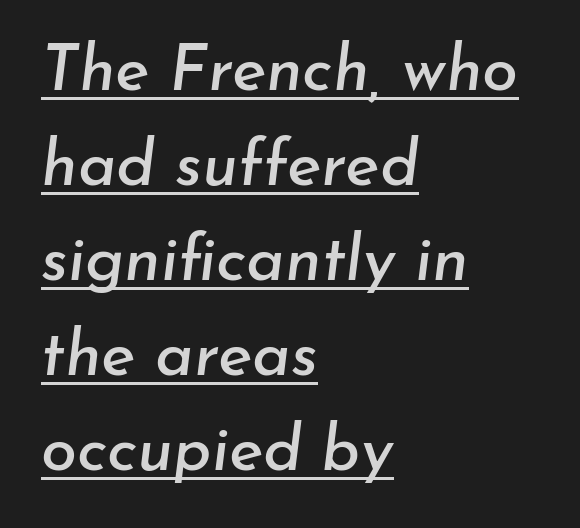
The passage shown stacks its lines at a standard gap. Is there an underline? Yes — a line sits under the letters. These lines are rendered in a variable-pitch font. All the whitespace from short lines collects on the right. Italic: yes, the glyphs are oblique.
